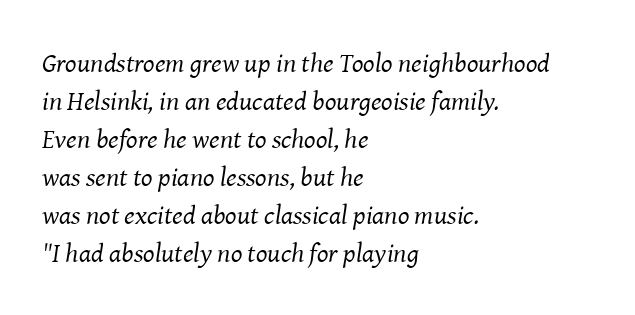
The image shows 27 px text type, italic (leaning right); set left-aligned, normal line spacing (1.41x), normal letter spacing, not underlined.
